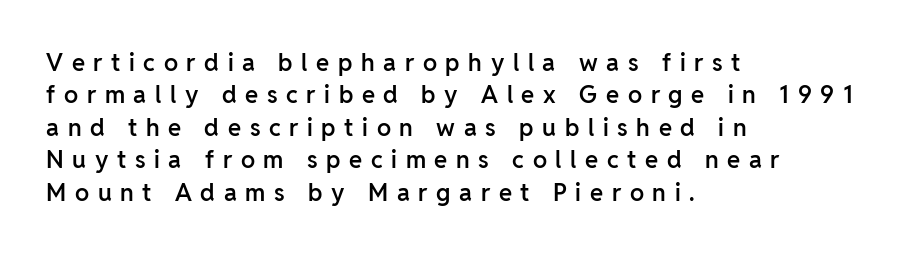
The passage is arranged the way most books set body copy — flush left. Here the glyphs are tracked loosely, breaking word shapes into spaced letters. Stems and bowls a touch heavier than normal — semibold. This is the regular roman posture of the typeface. If you measured baseline to baseline, you'd find a middling distance. Letters rest on an invisible, unmarked baseline.
